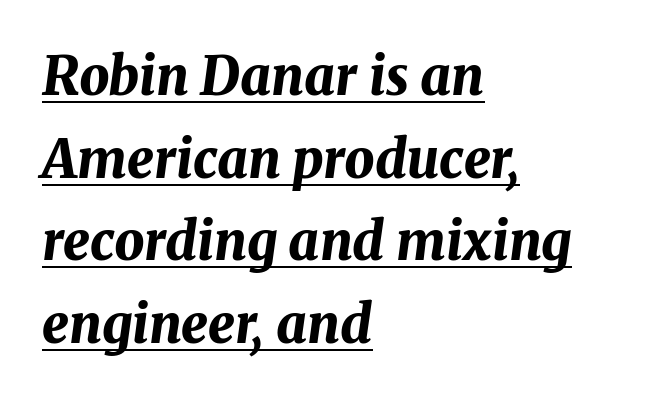
This rendering leaves character spacing at its baseline value. The letters are slanted; this is an italic face. Casual observation: everything's shoved over to the left. Here the designer chose a conventional face with non-uniform glyph widths.
